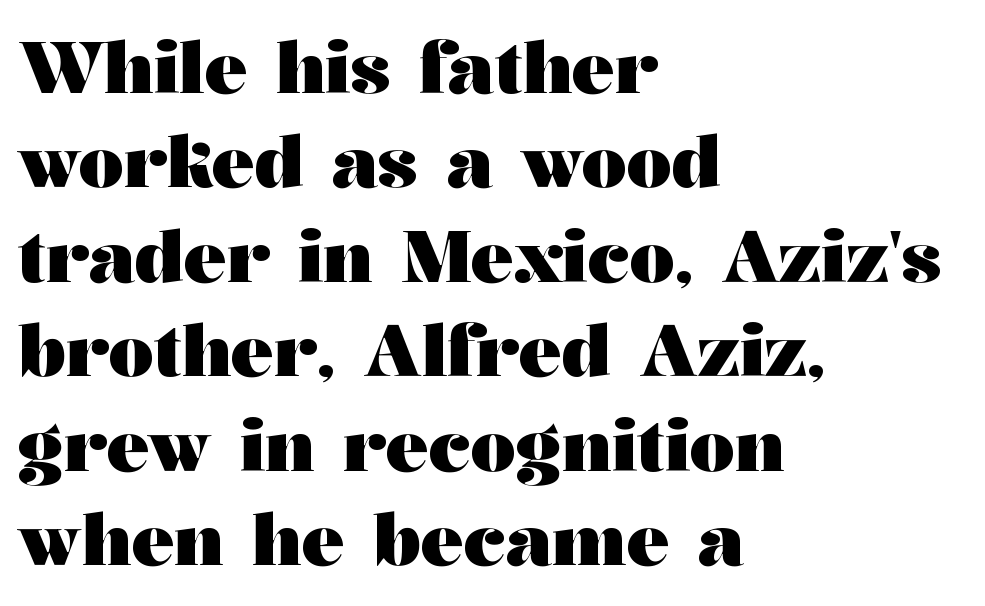
The image shows 71 px heavy, wide serif type, upright; set left-aligned, normal line spacing (1.33x), normal letter spacing, not underlined; medium stroke contrast and a medium x-height.
